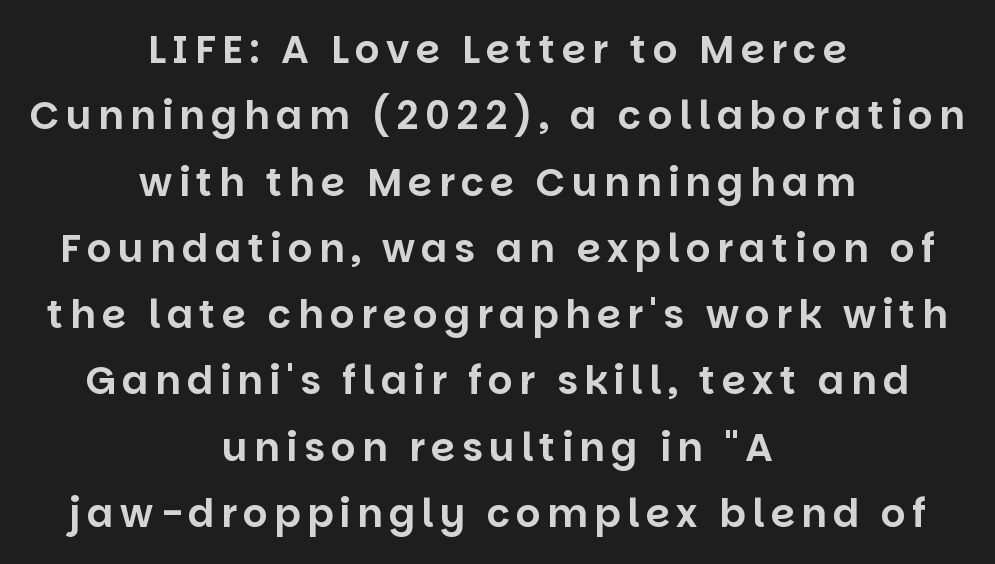
The image shows 39 px sans-serif type, upright; set centered, normal line spacing (1.7x), not underlined; low stroke contrast and a large x-height.
